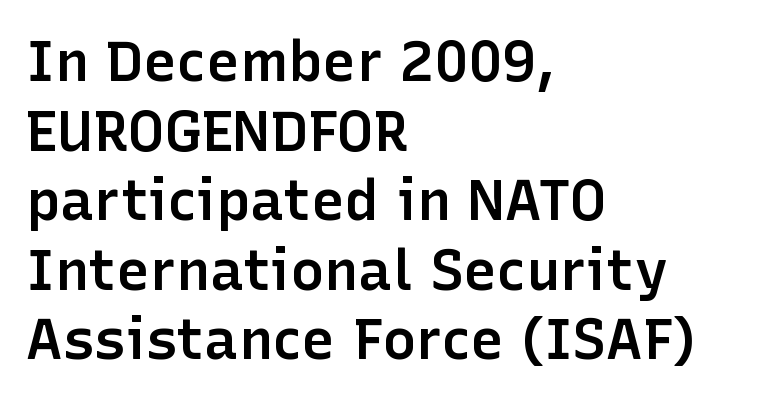
The image shows 57 px semibold sans-serif type, upright; set left-aligned, line spacing 1.22x, normal letter spacing, not underlined; low stroke contrast and a medium x-height.
